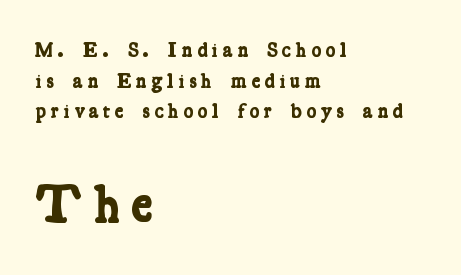
The image shows 53 px bold, condensed serif type; set left-aligned, normal line spacing (1.46x), unusually wide letter spacing (+0.21 em), not underlined; the second (bottom) block is 2.52x larger; low stroke contrast and a medium x-height.
